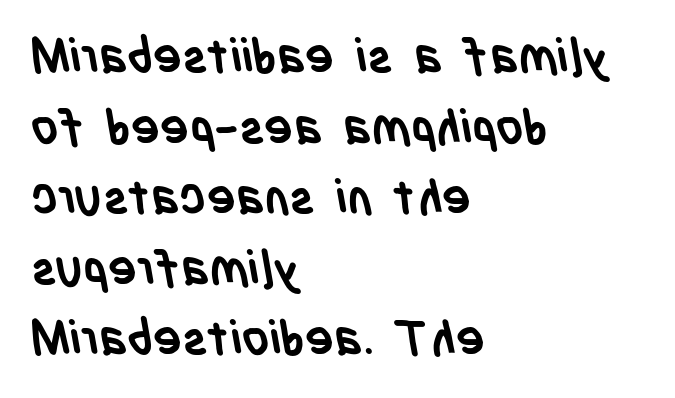
The image shows 48 px semibold, condensed sans-serif type; set left-aligned, normal line spacing (1.47x), normal letter spacing, not underlined; low stroke contrast and a large x-height.
